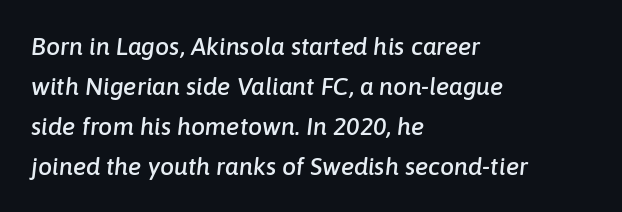
Q: Is the text italic (slanted)? A: Yes, it leans right by about 6 degrees.
Q: Is the text underlined? A: No.
Q: How is the paragraph aligned? A: Left-aligned.
Q: Is the spacing between letters normal or unusually wide? A: Normal.
Q: Is the spacing between lines tight, normal or loose? A: Normal.
